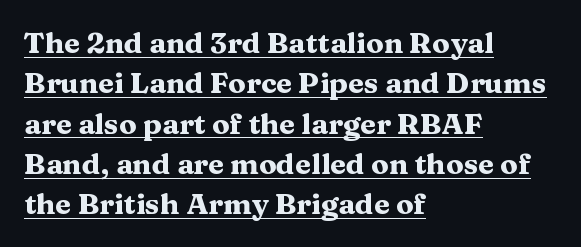
This rendering leaves character spacing at its baseline value. If you measured baseline to baseline, you'd find a middling distance. Check the space under the baseline: a stroke is drawn there. I'd call this a serif setting — the letters wear small feet. The ragged edge is on the right, which tells us the setting is flush left. Thick stems and heavy bowls — unmistakably bold.
